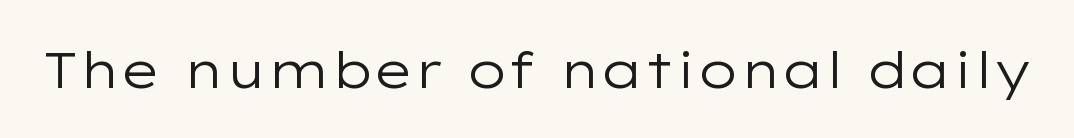
{"serif": "no", "italic": "no", "bold": "no", "weight": "regular", "width": "wide", "stroke_contrast": "low", "x_height": "medium", "monospaced": "no", "underline": "no", "letter_spacing": "normal", "letter_spacing_em": 0.0, "glyph_px": 51}
